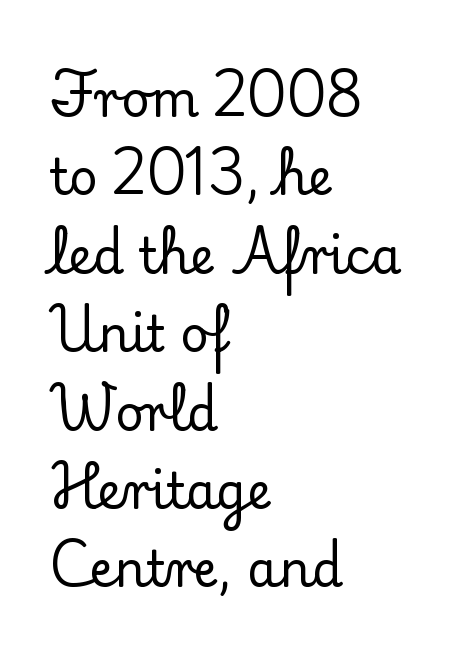
Q: Is the text italic (slanted)? A: No, it is upright.
Q: Is the typeface a serif or a sans-serif typeface? A: Serif.
Q: Is the text underlined? A: No.
Q: How is the paragraph aligned? A: Left-aligned.
Q: Is the spacing between letters normal or unusually wide? A: Normal.
Q: Is the spacing between lines tight, normal or loose? A: Normal.
Q: Width (condensed, normal, or wide)? A: Normal.
Q: Stroke contrast? A: Low.
Q: x-height? A: Small.
Q: Monospaced? A: No.
